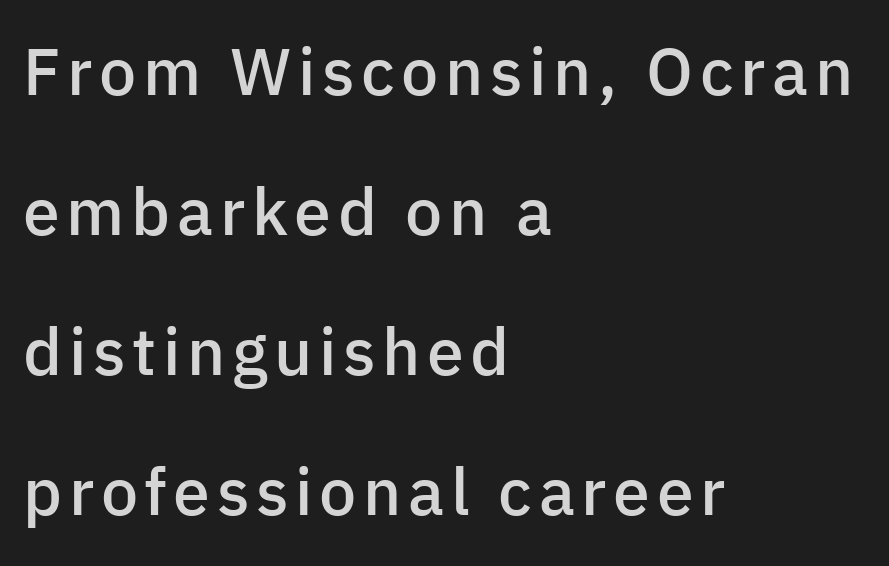
Q: Is the text bold? A: Semi-bold.
Q: Is the text italic (slanted)? A: No, it is upright.
Q: Is the typeface a serif or a sans-serif typeface? A: Sans-serif.
Q: Is the text underlined? A: No.
Q: How is the paragraph aligned? A: Left-aligned.
Q: Is the spacing between lines tight, normal or loose? A: Loose.
Q: Width (condensed, normal, or wide)? A: Normal.
Q: Stroke contrast? A: Low.
Q: x-height? A: Medium.
Q: Monospaced? A: No.
